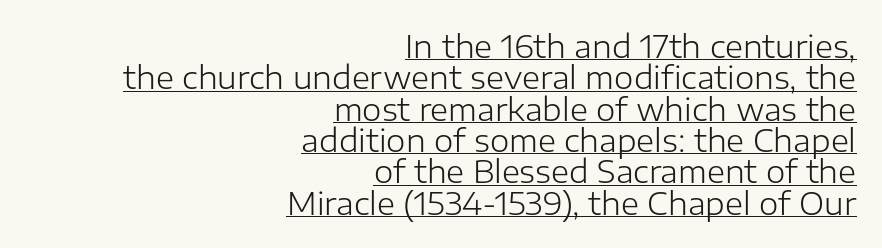
Q: Is the text bold? A: No.
Q: Is the text italic (slanted)? A: No, it is upright.
Q: Is the typeface a serif or a sans-serif typeface? A: Sans-serif.
Q: Is the text underlined? A: Yes.
Q: How is the paragraph aligned? A: Right-aligned.
Q: Is the spacing between letters normal or unusually wide? A: Normal.
Q: Is the spacing between lines tight, normal or loose? A: Tight.
Q: Width (condensed, normal, or wide)? A: Normal.
Q: Stroke contrast? A: Low.
Q: x-height? A: Medium.
Q: Monospaced? A: No.
